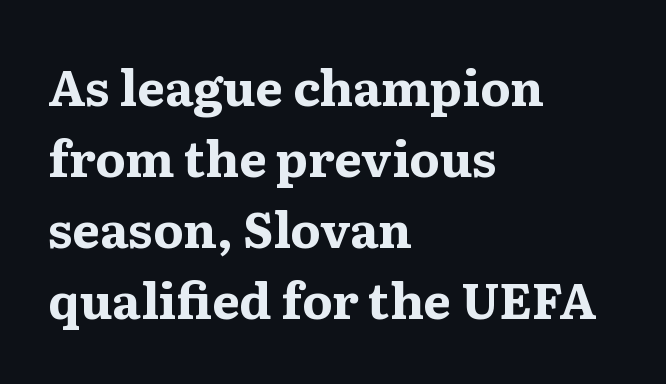
Plain, unruled lines of type. The passage shown is typed in a proportional face where columns would drift. The passage shown has conventional tracking throughout. To sum up the face: it has serifs. The lettering holds an erect, upright posture throughout.
